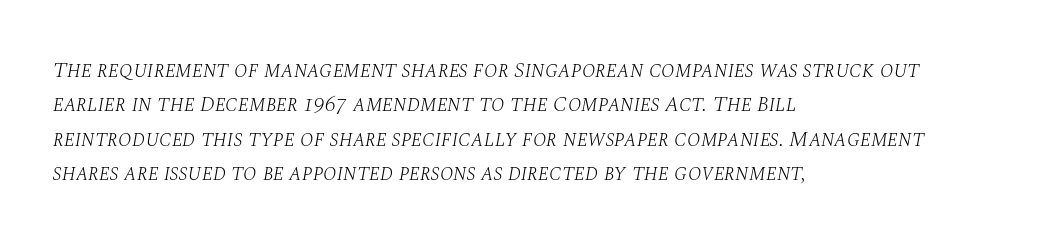
{"italic": "yes", "lean": "right", "slant_degrees": 10, "bold": "no", "underline": "no", "align": "left", "line_spacing": "normal", "line_spacing_ratio": 1.56, "letter_spacing": "normal", "letter_spacing_em": 0.0, "glyph_px": 22}
